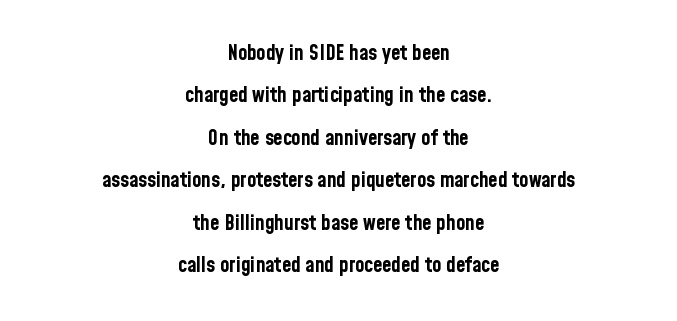
The image shows 21 px bold type, upright; set centered, loose line spacing (2.02x), normal letter spacing, not underlined.
